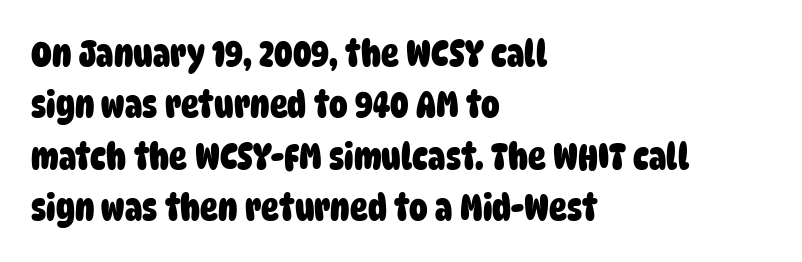
Q: Is the text bold? A: Yes.
Q: Is the typeface a serif or a sans-serif typeface? A: Sans-serif.
Q: Is the text underlined? A: No.
Q: How is the paragraph aligned? A: Left-aligned.
Q: Is the spacing between letters normal or unusually wide? A: Normal.
Q: Is the spacing between lines tight, normal or loose? A: Normal.
Q: Width (condensed, normal, or wide)? A: Condensed.
Q: Stroke contrast? A: Low.
Q: x-height? A: Large.
Q: Monospaced? A: No.
